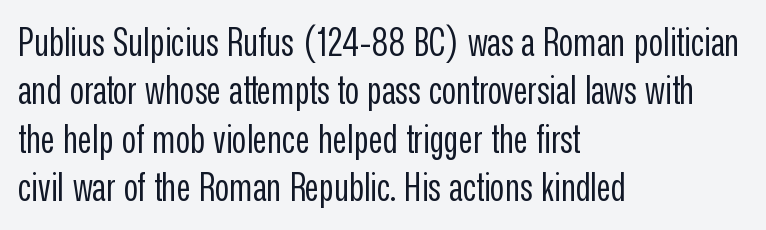
This rendering uses left alignment, leaving the right contour irregular. No extra tracking has been applied to these lines. These lines are composed in type without serifs. Here the designer chose a conventional face with non-uniform glyph widths.
